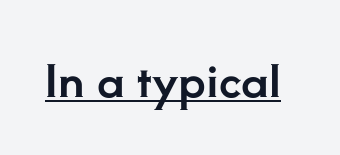
{"serif": "yes", "italic": "no", "width": "normal", "stroke_contrast": "low", "x_height": "small", "monospaced": "no", "underline": "yes", "letter_spacing": "normal", "letter_spacing_em": 0.0, "glyph_px": 44}
